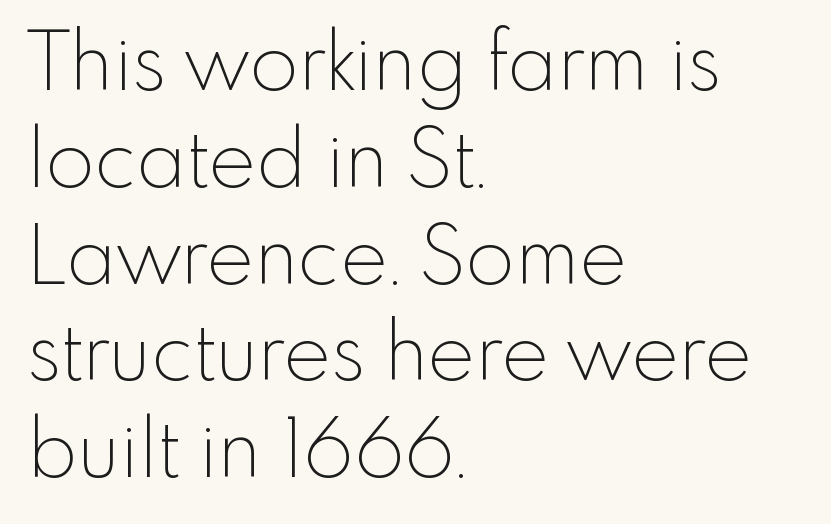
Q: Is the text bold? A: No.
Q: Is the text italic (slanted)? A: No, it is upright.
Q: Is the typeface a serif or a sans-serif typeface? A: Sans-serif.
Q: Is the text underlined? A: No.
Q: How is the paragraph aligned? A: Left-aligned.
Q: Is the spacing between letters normal or unusually wide? A: Normal.
Q: Width (condensed, normal, or wide)? A: Normal.
Q: x-height? A: Small.
Q: Monospaced? A: No.
